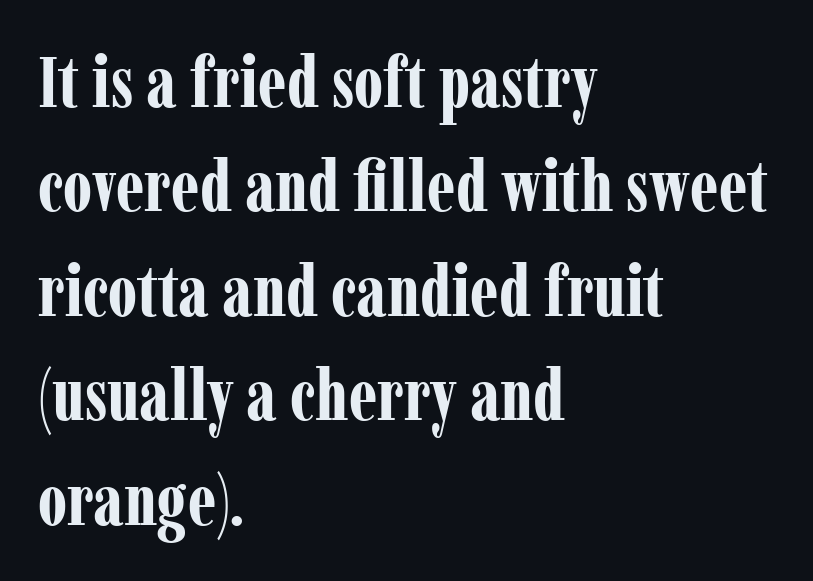
The image shows 72 px bold, condensed serif type, upright; set left-aligned, normal line spacing (1.45x), normal letter spacing, not underlined; low stroke contrast and a medium x-height.
